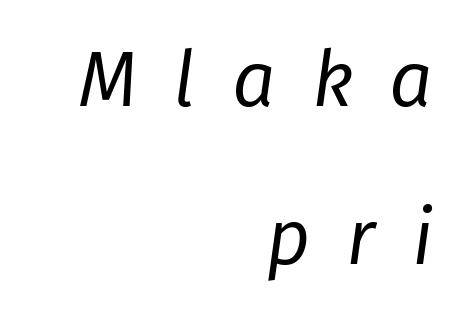
Each letter keeps its own natural width here, so spacing adapts to shape. Tracking here is generous; glyphs stand well apart from one another. The text carries the slant typical of an italic or oblique font. The letterforms sit at book weight or below. The passage shown is not underscored anywhere. Which margin do the lines hug? The right one — the left edge is uneven.
